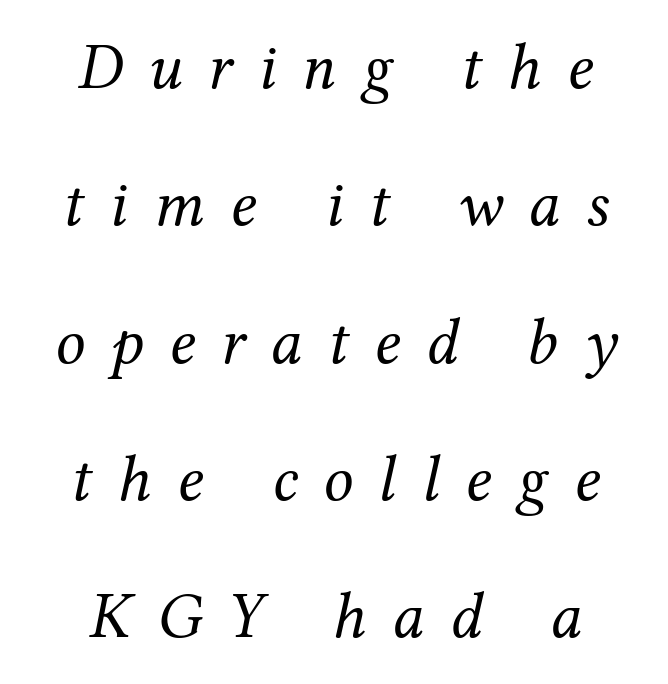
{"serif": "yes", "italic": "yes", "lean": "right", "slant_degrees": 12, "bold": "no", "weight": "regular", "width": "normal", "stroke_contrast": "medium", "x_height": "medium", "monospaced": "no", "underline": "no", "align": "center", "line_spacing": "loose", "line_spacing_ratio": 2.08, "letter_spacing": "wide", "letter_spacing_em": 0.39, "glyph_px": 66}
